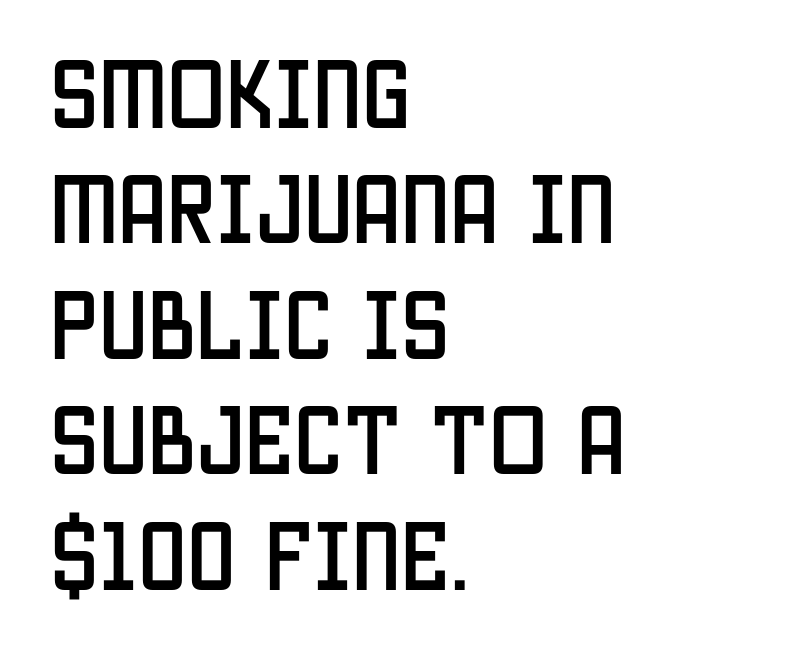
{"serif": "no", "italic": "no", "width": "condensed", "stroke_contrast": "low", "x_height": "large", "monospaced": "no", "underline": "no", "align": "left", "line_spacing": "normal", "line_spacing_ratio": 1.48, "letter_spacing": "normal", "letter_spacing_em": 0.0, "glyph_px": 78}
